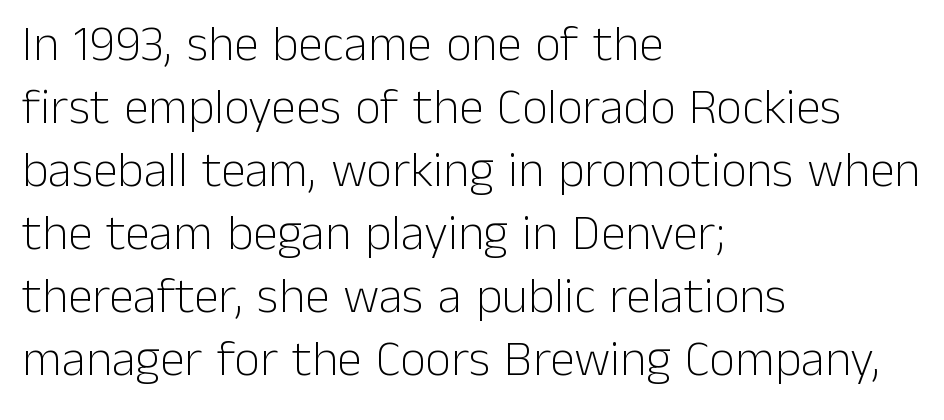
{"serif": "no", "italic": "no", "bold": "no", "weight": "light", "width": "normal", "stroke_contrast": "low", "x_height": "medium", "monospaced": "no", "underline": "no", "align": "left", "line_spacing": "normal", "line_spacing_ratio": 1.26, "letter_spacing": "normal", "letter_spacing_em": 0.0, "glyph_px": 50}
